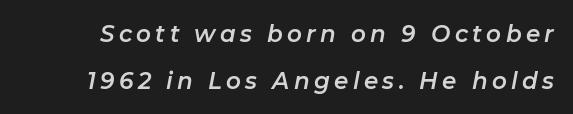
{"italic": "yes", "lean": "right", "slant_degrees": 11, "underline": "no", "line_spacing": "loose", "line_spacing_ratio": 2.04, "glyph_px": 23}
